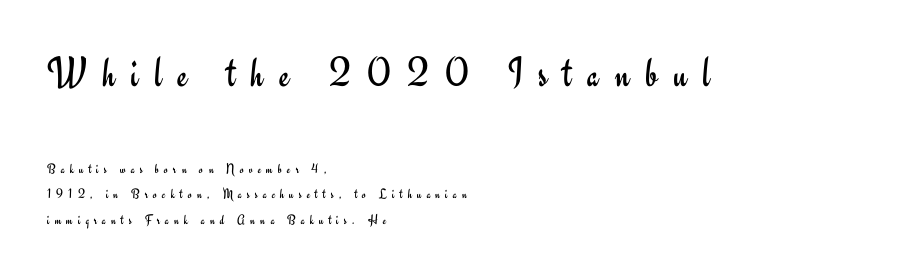
The image shows 43 px regular-weight sans-serif type; set left-aligned, line spacing 1.82x, unusually wide letter spacing (+0.37 em), not underlined; the first (top) block is 3.07x larger; low stroke contrast and a small x-height.
